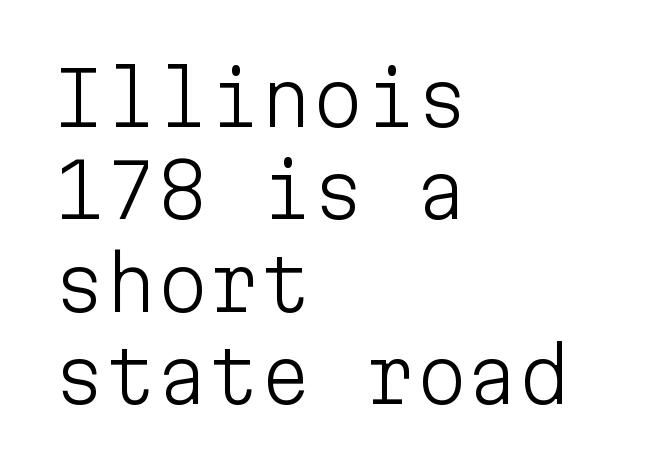
{"serif": "no", "italic": "no", "bold": "no", "weight": "light", "width": "normal", "stroke_contrast": "low", "x_height": "medium", "monospaced": "yes", "underline": "no", "align": "left", "line_spacing": "normal", "line_spacing_ratio": 1.25, "letter_spacing": "normal", "letter_spacing_em": 0.0, "glyph_px": 74}
